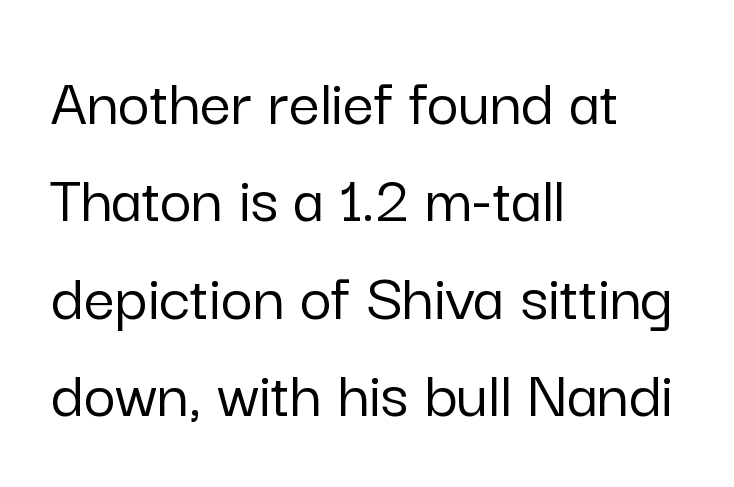
{"serif": "no", "italic": "no", "width": "normal", "stroke_contrast": "low", "x_height": "medium", "monospaced": "no", "underline": "no", "align": "left", "line_spacing": "normal", "line_spacing_ratio": 1.41, "letter_spacing": "normal", "letter_spacing_em": 0.0, "glyph_px": 69}
